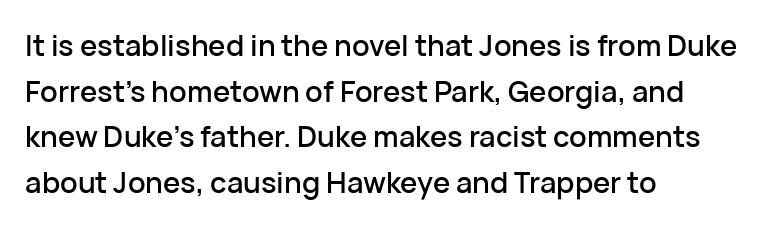
Q: Is the text italic (slanted)? A: No, it is upright.
Q: Is the typeface a serif or a sans-serif typeface? A: Sans-serif.
Q: Is the text underlined? A: No.
Q: How is the paragraph aligned? A: Left-aligned.
Q: Is the spacing between letters normal or unusually wide? A: Normal.
Q: Is the spacing between lines tight, normal or loose? A: Normal.
Q: Width (condensed, normal, or wide)? A: Normal.
Q: Stroke contrast? A: Low.
Q: x-height? A: Medium.
Q: Monospaced? A: No.
